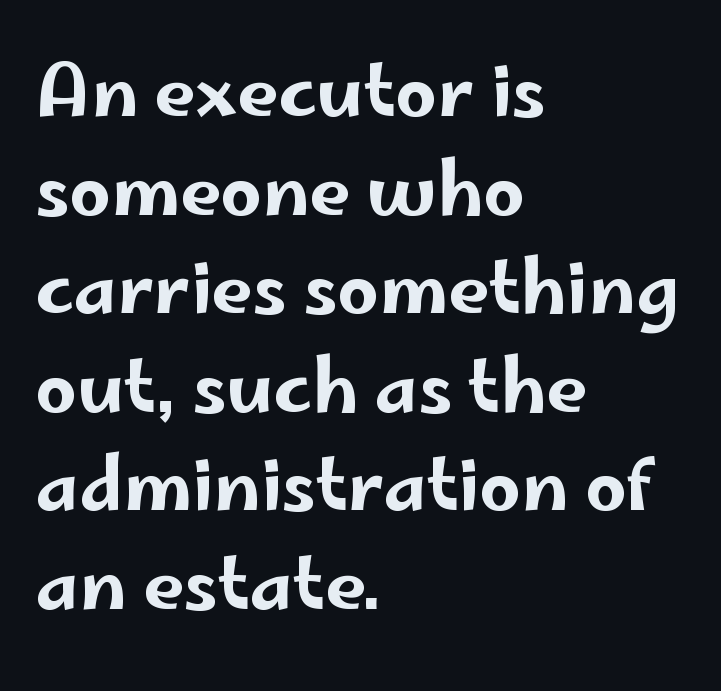
The image shows 73 px wide sans-serif type, upright; set left-aligned, normal line spacing (1.35x), normal letter spacing, not underlined; low stroke contrast and a small x-height.
